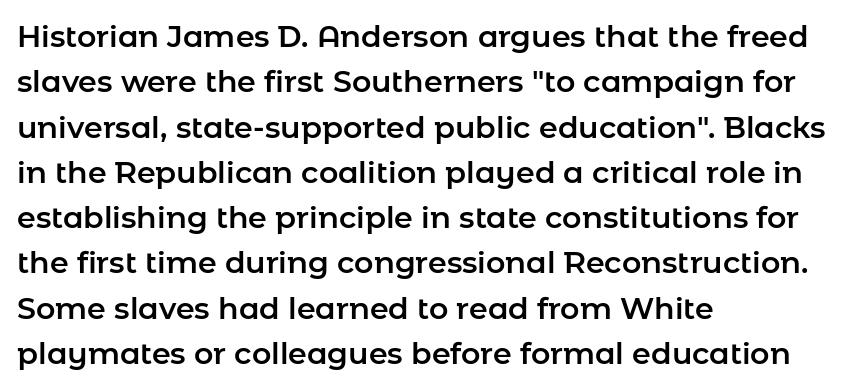
{"serif": "no", "italic": "no", "width": "normal", "stroke_contrast": "low", "x_height": "medium", "monospaced": "no", "underline": "no", "align": "left", "line_spacing": "normal", "line_spacing_ratio": 1.51, "letter_spacing": "normal", "letter_spacing_em": 0.0, "glyph_px": 30}
